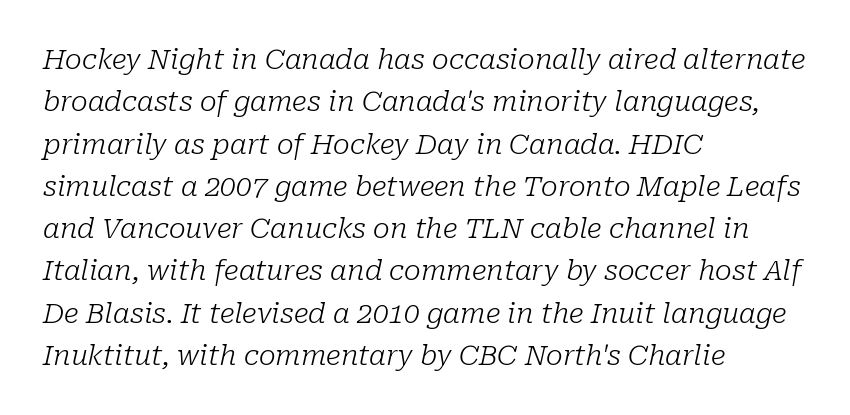
{"serif": "yes", "italic": "yes", "lean": "right", "slant_degrees": 10, "bold": "no", "weight": "light", "width": "normal", "stroke_contrast": "low", "x_height": "medium", "monospaced": "no", "underline": "no", "align": "left", "line_spacing": "normal", "line_spacing_ratio": 1.51, "letter_spacing": "normal", "letter_spacing_em": 0.0, "glyph_px": 28}
